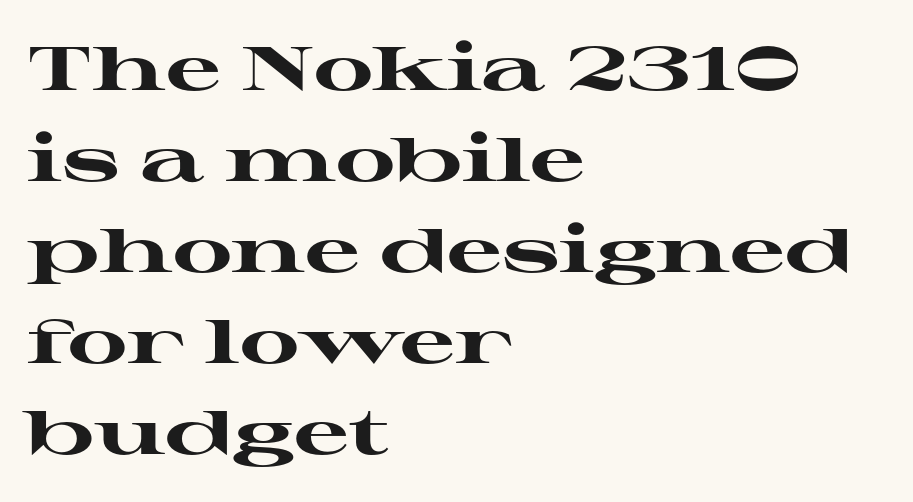
The image shows 61 px heavy, wide serif type, upright; set left-aligned, normal line spacing (1.49x), normal letter spacing, not underlined; high stroke contrast and a medium x-height.
